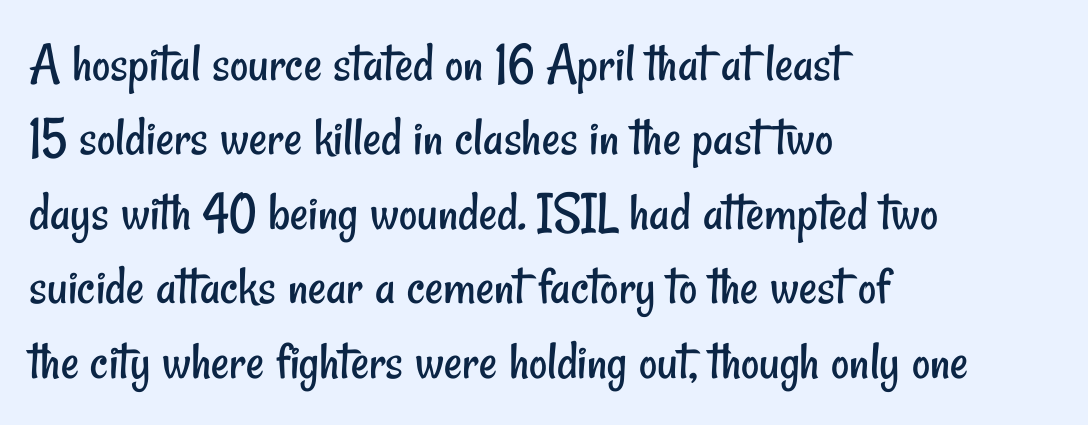
{"serif": "no", "bold": "no", "weight": "regular", "width": "condensed", "stroke_contrast": "low", "x_height": "small", "monospaced": "no", "underline": "no", "align": "left", "line_spacing": "normal", "line_spacing_ratio": 1.33, "letter_spacing": "normal", "letter_spacing_em": 0.0, "glyph_px": 56}
